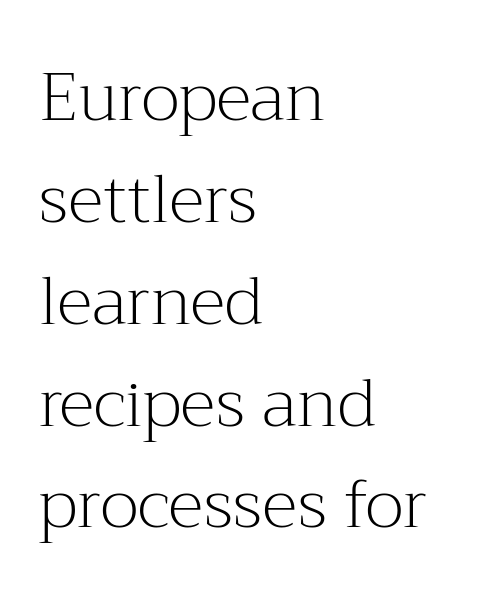
Q: Is the text bold? A: No.
Q: Is the text italic (slanted)? A: No, it is upright.
Q: Is the typeface a serif or a sans-serif typeface? A: Serif.
Q: Is the text underlined? A: No.
Q: How is the paragraph aligned? A: Left-aligned.
Q: Is the spacing between letters normal or unusually wide? A: Normal.
Q: Is the spacing between lines tight, normal or loose? A: Normal.
Q: Width (condensed, normal, or wide)? A: Normal.
Q: Stroke contrast? A: Medium.
Q: x-height? A: Medium.
Q: Monospaced? A: No.
